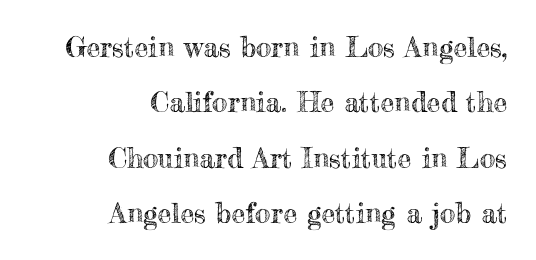
A typesetter would mark this as roman, not italic. You could not count columns in this text — the font is proportionally spaced. Nobody drew a line under any word here. A flush-right, rag-left setting is used for this passage. Inter-character spacing is left at the font's built-in metrics.
